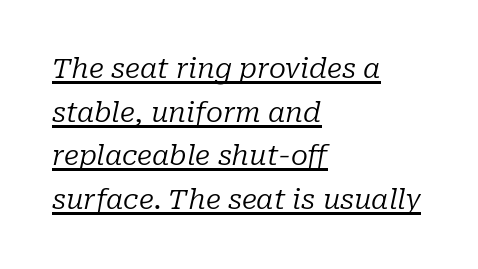
Q: Is the text bold? A: No.
Q: Is the text italic (slanted)? A: Yes, it leans right by about 10 degrees.
Q: Is the typeface a serif or a sans-serif typeface? A: Serif.
Q: Is the text underlined? A: Yes.
Q: How is the paragraph aligned? A: Left-aligned.
Q: Is the spacing between letters normal or unusually wide? A: Normal.
Q: Is the spacing between lines tight, normal or loose? A: Normal.
Q: Width (condensed, normal, or wide)? A: Normal.
Q: Stroke contrast? A: Low.
Q: x-height? A: Medium.
Q: Monospaced? A: No.
